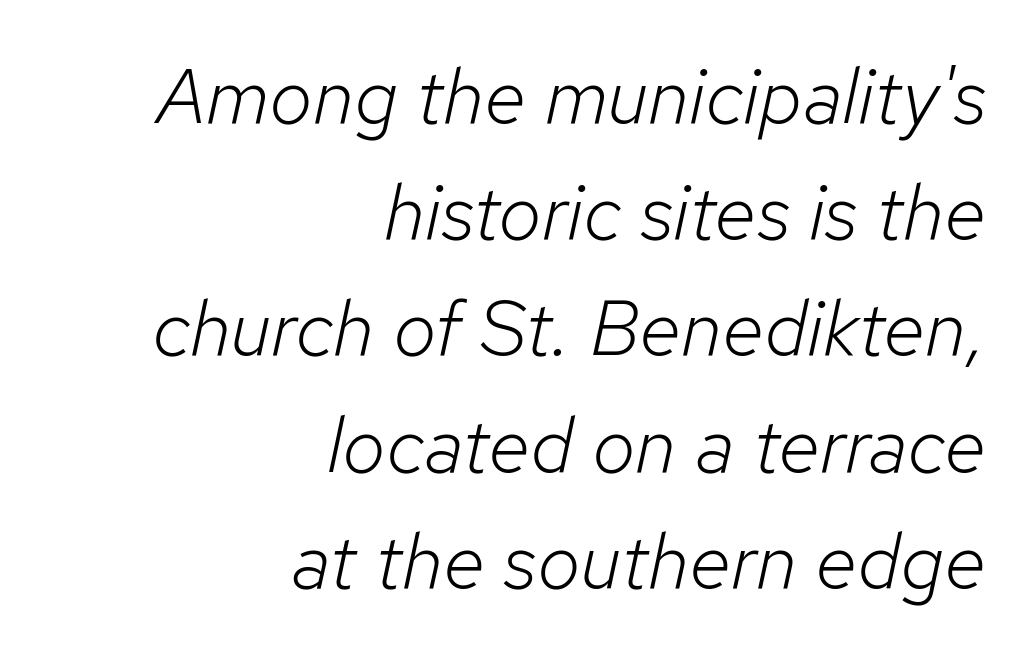
The image shows 78 px light type, italic (leaning right); set right-aligned, normal line spacing (1.49x), normal letter spacing, not underlined; low stroke contrast and a medium x-height.
